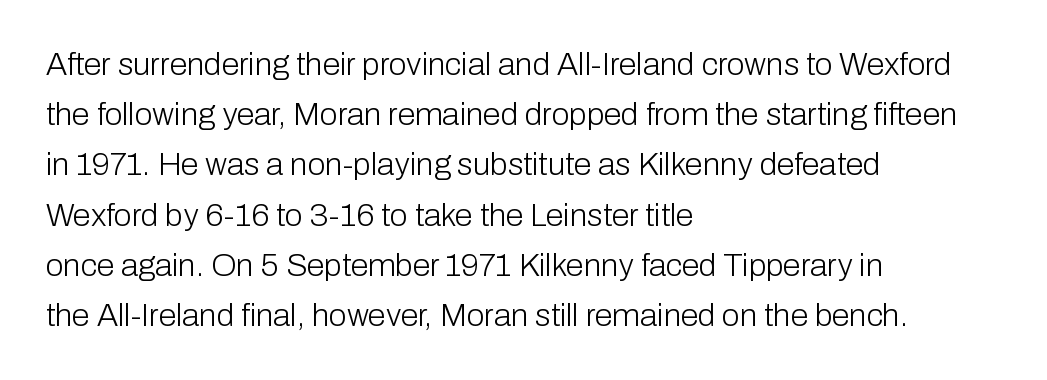
Q: Is the text bold? A: No.
Q: Is the text italic (slanted)? A: No, it is upright.
Q: Is the typeface a serif or a sans-serif typeface? A: Sans-serif.
Q: Is the text underlined? A: No.
Q: How is the paragraph aligned? A: Left-aligned.
Q: Is the spacing between letters normal or unusually wide? A: Normal.
Q: Is the spacing between lines tight, normal or loose? A: Normal.
Q: Width (condensed, normal, or wide)? A: Normal.
Q: Stroke contrast? A: Low.
Q: x-height? A: Medium.
Q: Monospaced? A: No.
